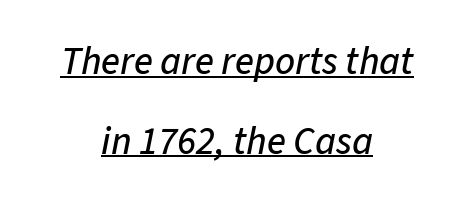
Leading is clearly above the norm, producing a sparse column. In designer terms, the underline attribute is active on this setting. Each letter keeps its own natural width here, so spacing adapts to shape. Horizontally, the lines are justified to the midpoint only. Short note: letters normally spaced.
